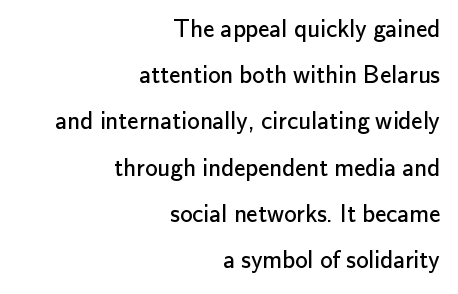
Q: Is the text bold? A: No.
Q: Is the text italic (slanted)? A: No, it is upright.
Q: Is the text underlined? A: No.
Q: How is the paragraph aligned? A: Right-aligned.
Q: Is the spacing between letters normal or unusually wide? A: Normal.
